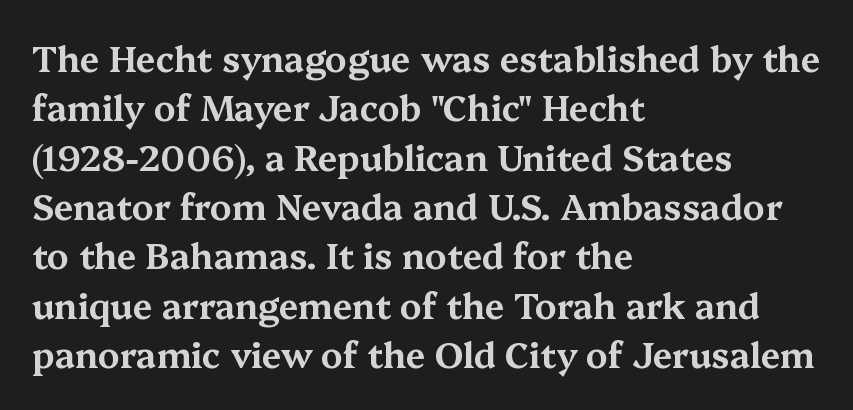
{"serif": "yes", "italic": "no", "width": "wide", "stroke_contrast": "medium", "x_height": "medium", "monospaced": "no", "underline": "no", "align": "left", "line_spacing": "normal", "line_spacing_ratio": 1.41, "letter_spacing": "normal", "letter_spacing_em": 0.0, "glyph_px": 35}
